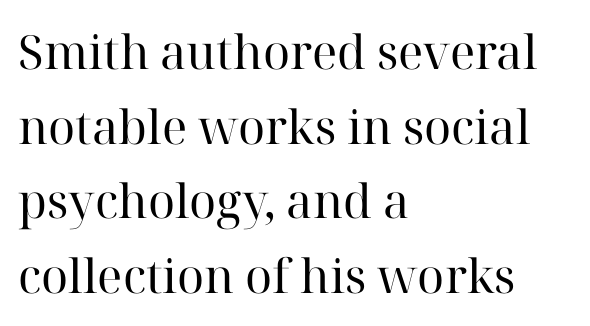
Line spacing here is normal. Compared with a centered layout, this one pins lines to the left instead. A quiet, ordinary-to-light weight characterises the typeface. A typesetter would call this zero additional tracking. Plain, unruled lines of type.
